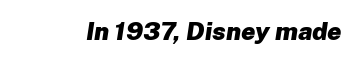
{"italic": "yes", "lean": "right", "slant_degrees": 8, "bold": "yes", "underline": "no", "letter_spacing": "normal", "letter_spacing_em": 0.0, "glyph_px": 25}
